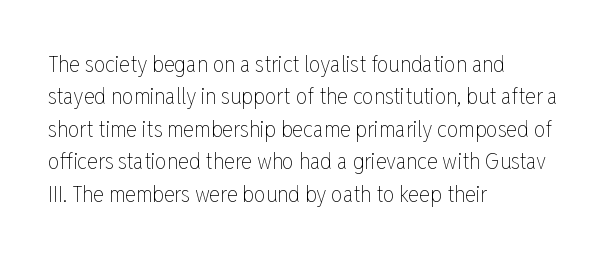
{"italic": "no", "bold": "no", "underline": "no", "align": "left", "line_spacing": "normal", "line_spacing_ratio": 1.41, "letter_spacing": "normal", "letter_spacing_em": 0.0, "glyph_px": 23}
